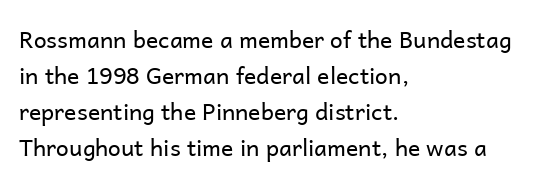
Q: Is the text bold? A: No.
Q: Is the text italic (slanted)? A: No, it is upright.
Q: Is the text underlined? A: No.
Q: How is the paragraph aligned? A: Left-aligned.
Q: Is the spacing between letters normal or unusually wide? A: Normal.
Q: Is the spacing between lines tight, normal or loose? A: Normal.
